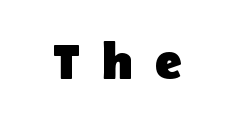
{"serif": "no", "italic": "no", "bold": "yes", "weight": "heavy", "width": "normal", "stroke_contrast": "low", "x_height": "medium", "monospaced": "no", "underline": "no", "letter_spacing": "wide", "letter_spacing_em": 0.42, "glyph_px": 51}
